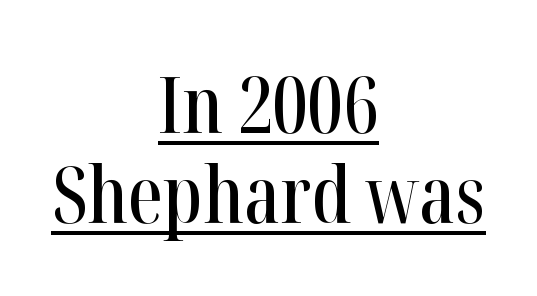
Observe the ordinary spacing: letters are neighbours, not strangers. Think of a printed novel: that variable character pitch is what you see here. The glyphs are accompanied by a horizontal stroke just below them. The lettering stays uniformly vertical, giving the passage a roman look. Typographically, this falls in the serif category.
